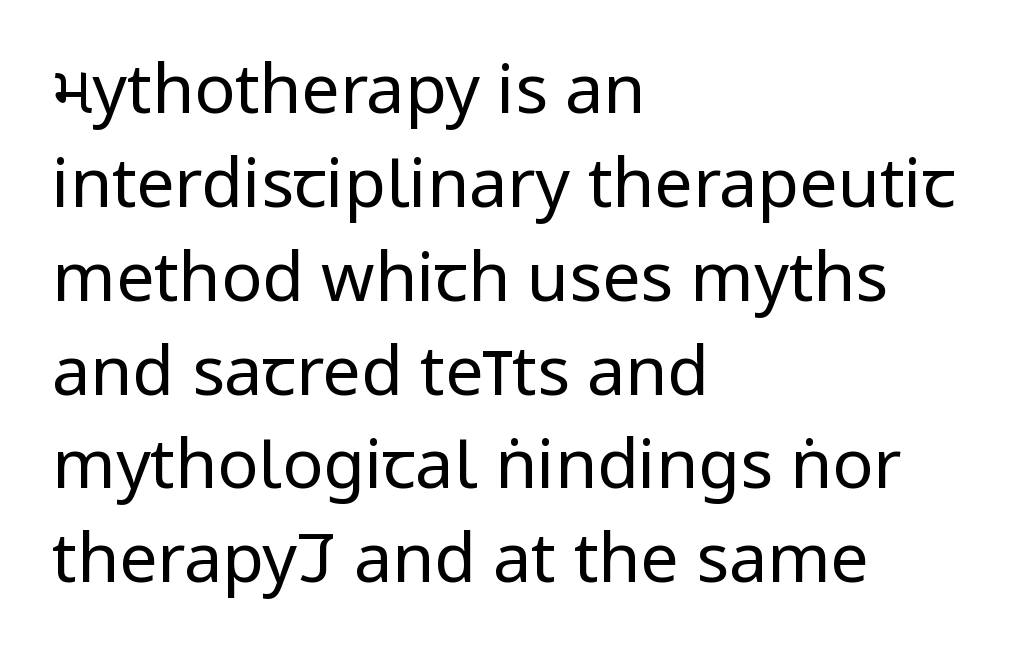
Each new line begins a customary step beneath the previous one. Has an underline been added? It has not. Each stroke keeps to a modest, everyday thickness or less. The paragraph shown leans on its left margin. Font category for this specimen: sans-serif.
